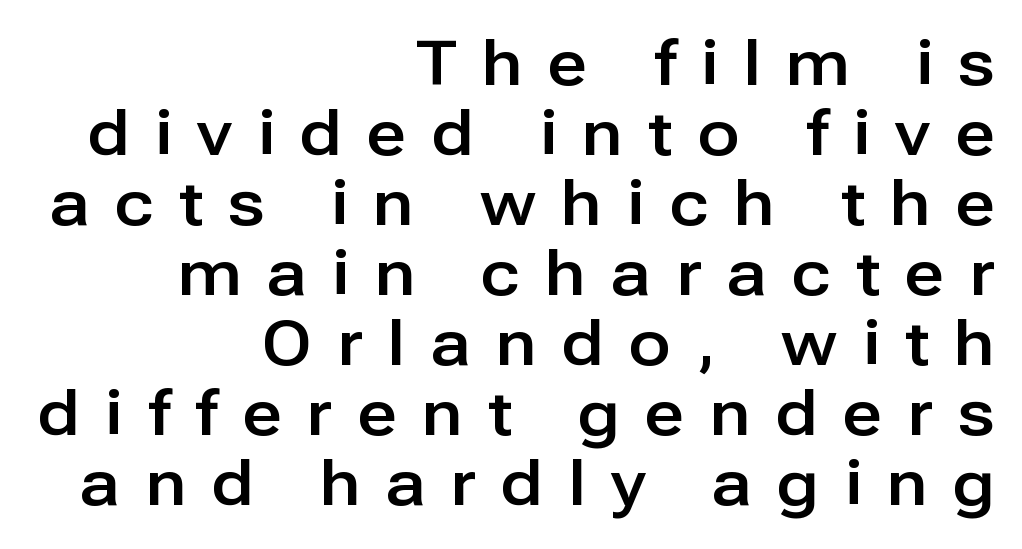
Q: Is the text italic (slanted)? A: No, it is upright.
Q: Is the typeface a serif or a sans-serif typeface? A: Sans-serif.
Q: Is the text underlined? A: No.
Q: How is the paragraph aligned? A: Right-aligned.
Q: Is the spacing between letters normal or unusually wide? A: Unusually wide.
Q: Is the spacing between lines tight, normal or loose? A: Tight.
Q: Width (condensed, normal, or wide)? A: Normal.
Q: Stroke contrast? A: Low.
Q: x-height? A: Medium.
Q: Monospaced? A: No.
